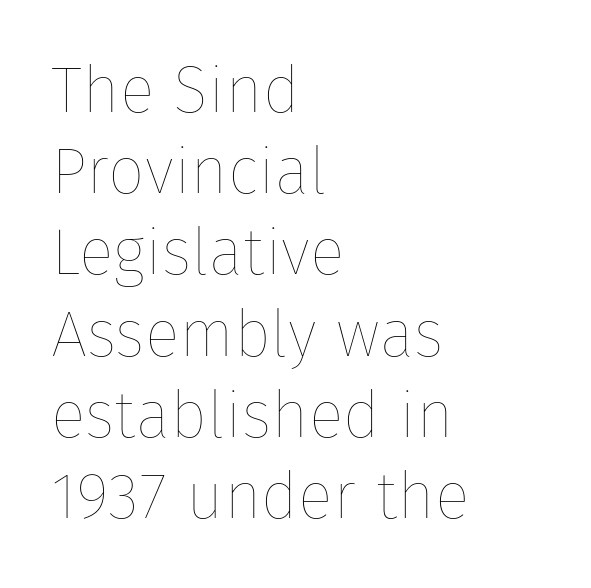
The image shows 65 px thin type, upright; set left-aligned, normal line spacing (1.25x), normal letter spacing, not underlined; low stroke contrast and a medium x-height.
